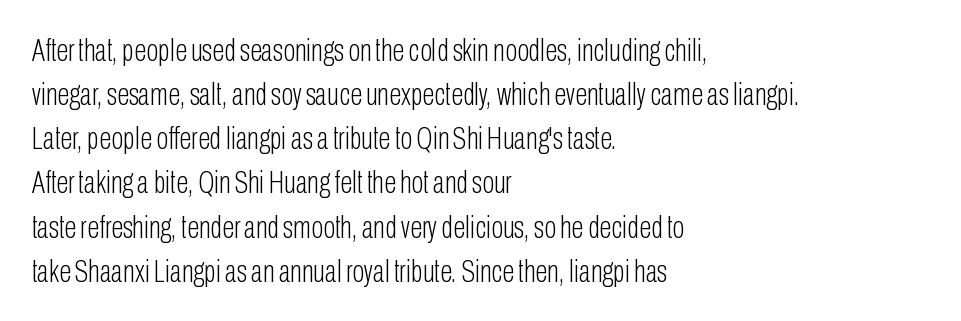
The line-height multiplier appears to be the usual default. A typesetter would label this face a sans. The lines are quadded left. Posture: vertical.
